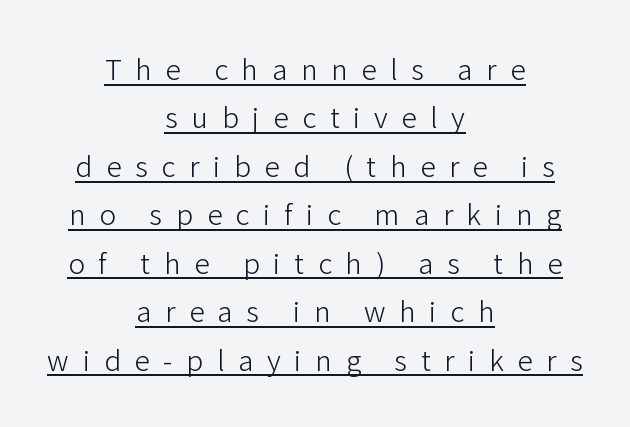
The letters stand upright; this is a roman face. The tracking jumps out immediately: characters are airy and widely separated. This sample uses a sans-serif face. Underlined type. Heft: none added — not bold. Alignment: centered.
